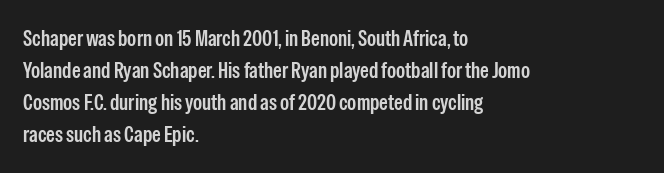
Q: Is the text bold? A: Semi-bold.
Q: Is the text italic (slanted)? A: No, it is upright.
Q: Is the text underlined? A: No.
Q: How is the paragraph aligned? A: Left-aligned.
Q: Is the spacing between letters normal or unusually wide? A: Normal.
Q: Is the spacing between lines tight, normal or loose? A: Normal.
